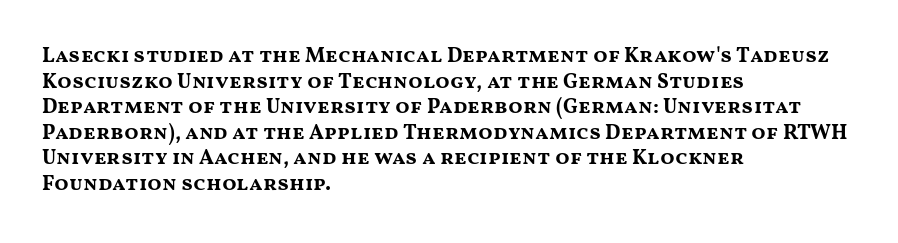
Q: Is the text bold? A: Yes.
Q: Is the text italic (slanted)? A: No, it is upright.
Q: Is the text underlined? A: No.
Q: How is the paragraph aligned? A: Left-aligned.
Q: Is the spacing between letters normal or unusually wide? A: Normal.
